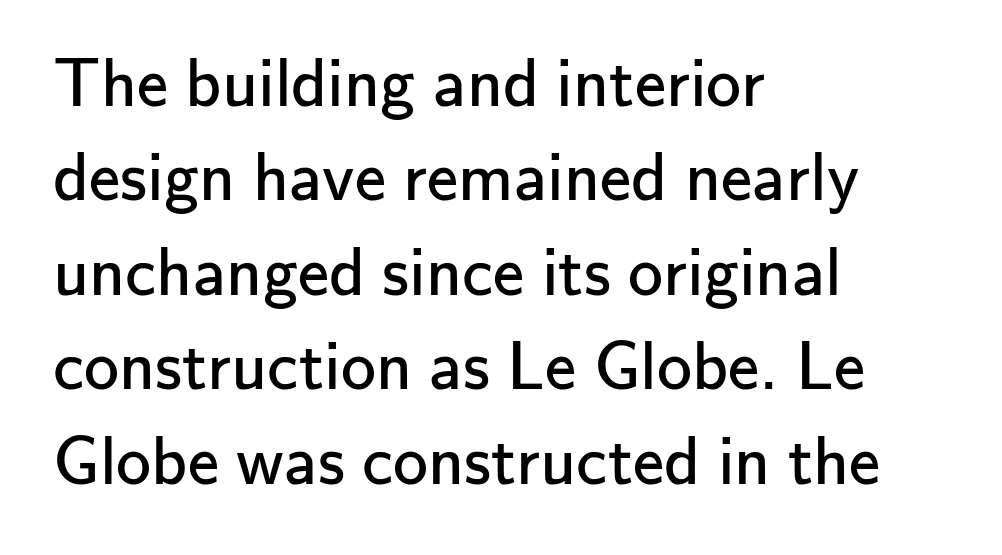
The image shows 70 px regular-weight sans-serif type, upright; set left-aligned, normal line spacing (1.35x), normal letter spacing, not underlined; low stroke contrast and a small x-height.
